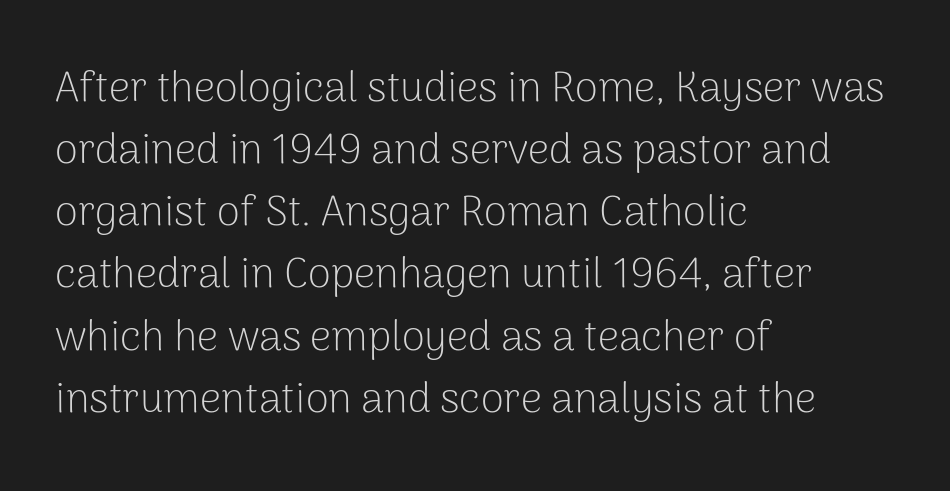
Is this a sans? Yes — the strokes have no serifs. Rendered with straight, roman letterforms. The face looks like a standard text weight, possibly lighter. Short and long lines alike share a common starting point at left. What's the leading like? Ordinary, nothing unusual. The passage shown is typed in a proportional face where columns would drift.
